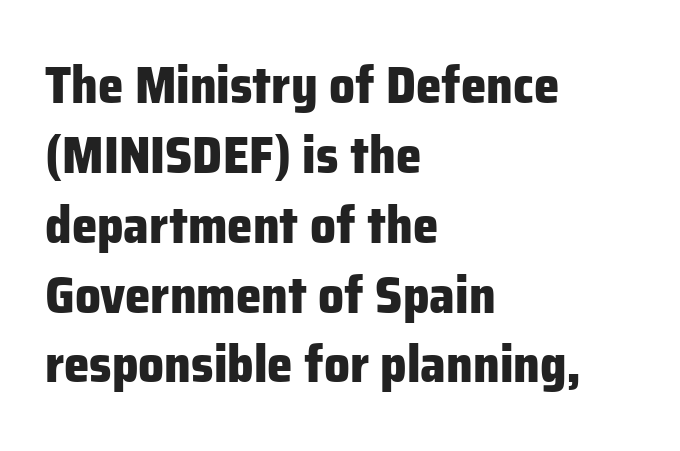
{"serif": "no", "italic": "no", "bold": "yes", "weight": "heavy", "width": "normal", "stroke_contrast": "low", "x_height": "medium", "monospaced": "no", "underline": "no", "align": "left", "line_spacing": "normal", "line_spacing_ratio": 1.37, "letter_spacing": "normal", "letter_spacing_em": 0.0, "glyph_px": 51}
